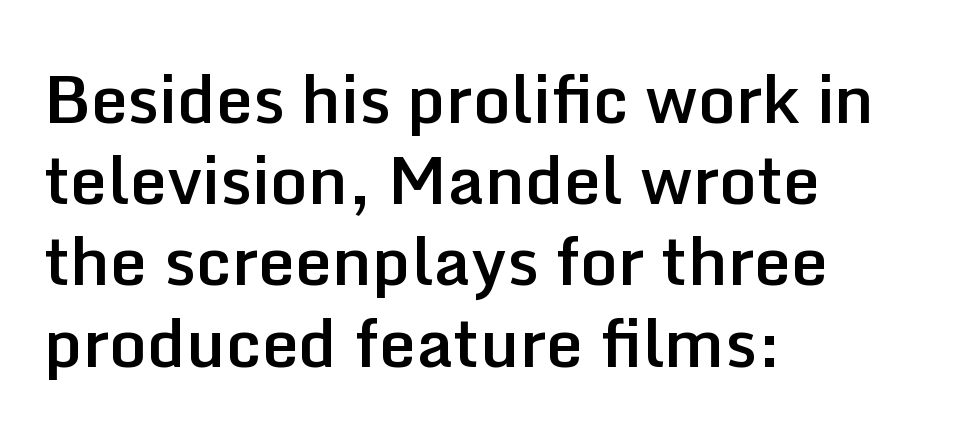
The image shows 66 px semibold sans-serif type, upright; set left-aligned, line spacing 1.23x, normal letter spacing, not underlined; low stroke contrast and a medium x-height.
